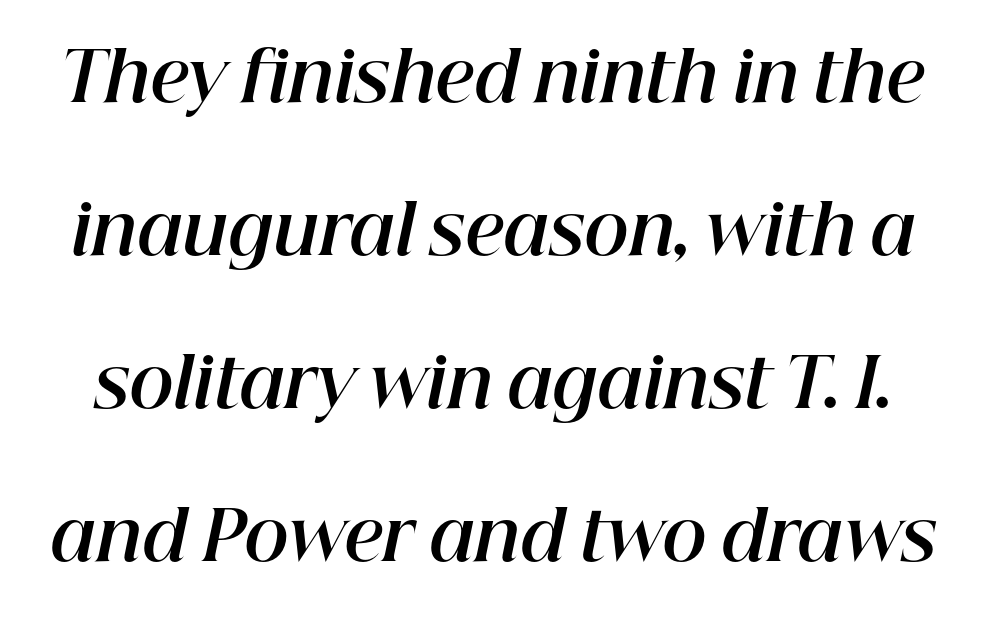
Looks like regular typesetting: each glyph gets only the width it needs. This block would shrink considerably if given ordinary leading; it's expanded now. The face used here has a pronounced slope to its letters. The horizontal fit of the characters is conventional and even. Descender tails drop into unmarked territory.
